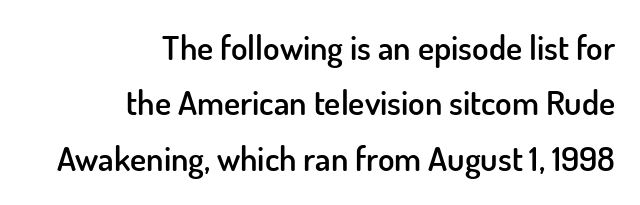
{"serif": "no", "italic": "no", "bold": "semi", "weight": "semibold", "width": "normal", "stroke_contrast": "low", "x_height": "small", "monospaced": "no", "underline": "no", "align": "right", "line_spacing": "normal", "line_spacing_ratio": 1.63, "letter_spacing": "normal", "letter_spacing_em": 0.0, "glyph_px": 34}
